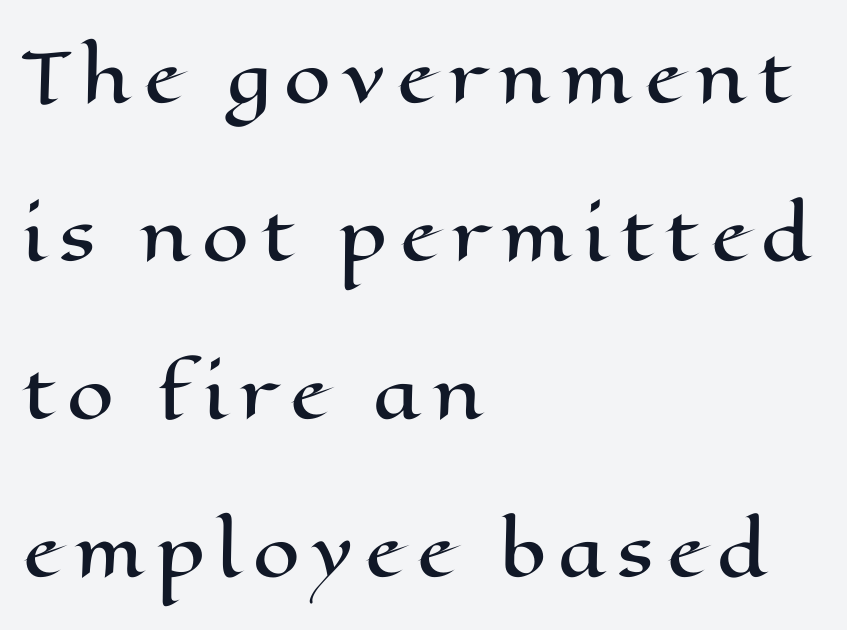
The image shows 67 px wide type, upright; set left-aligned, loose line spacing (2.36x), not underlined; high stroke contrast and a medium x-height.
